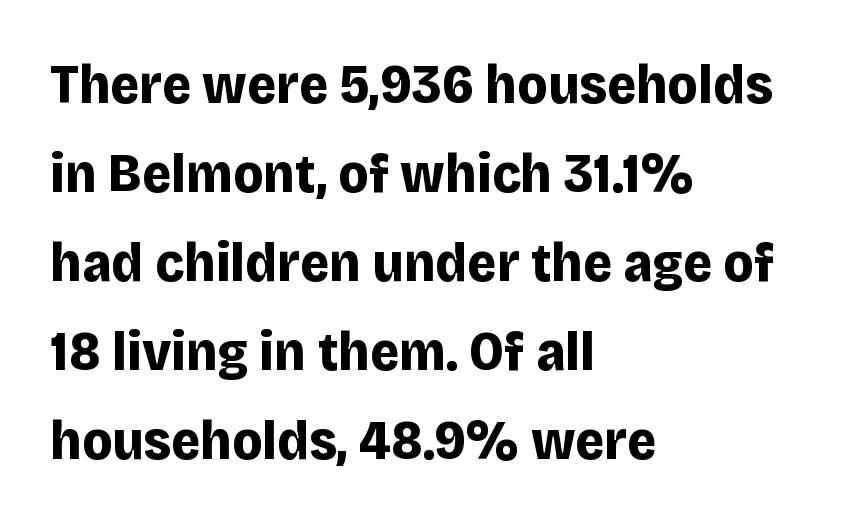
{"serif": "no", "italic": "no", "bold": "yes", "weight": "bold", "width": "normal", "stroke_contrast": "low", "x_height": "large", "monospaced": "no", "underline": "no", "align": "left", "line_spacing": "normal", "line_spacing_ratio": 1.59, "letter_spacing": "normal", "letter_spacing_em": 0.0, "glyph_px": 56}
